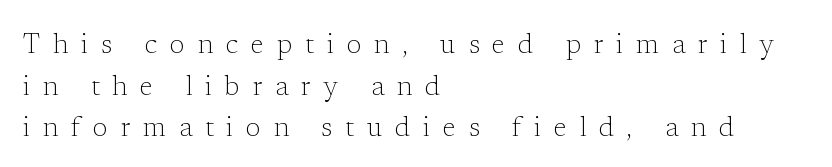
Q: Is the text bold? A: No.
Q: Is the text italic (slanted)? A: No, it is upright.
Q: Is the text underlined? A: No.
Q: How is the paragraph aligned? A: Left-aligned.
Q: Is the spacing between letters normal or unusually wide? A: Unusually wide.
Q: Is the spacing between lines tight, normal or loose? A: Normal.
